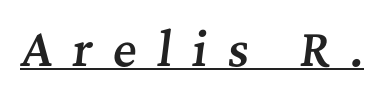
The image shows 46 px semibold serif type, italic (leaning right); set unusually wide letter spacing (+0.44 em), underlined; medium stroke contrast and a medium x-height.
